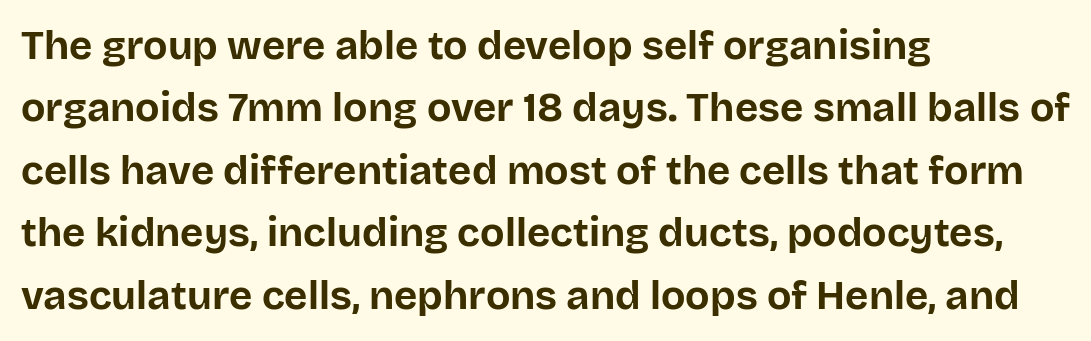
Q: Is the text bold? A: Yes.
Q: Is the text italic (slanted)? A: No, it is upright.
Q: Is the typeface a serif or a sans-serif typeface? A: Sans-serif.
Q: Is the text underlined? A: No.
Q: How is the paragraph aligned? A: Left-aligned.
Q: Is the spacing between letters normal or unusually wide? A: Normal.
Q: Is the spacing between lines tight, normal or loose? A: Normal.
Q: Width (condensed, normal, or wide)? A: Normal.
Q: Stroke contrast? A: Low.
Q: x-height? A: Large.
Q: Monospaced? A: No.
